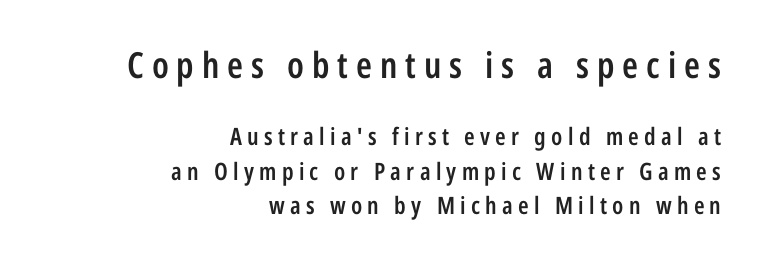
Q: Is the text bold? A: Semi-bold.
Q: Is the text italic (slanted)? A: No, it is upright.
Q: Is the typeface a serif or a sans-serif typeface? A: Sans-serif.
Q: Is the text underlined? A: No.
Q: How is the paragraph aligned? A: Right-aligned.
Q: Is the spacing between letters normal or unusually wide? A: Unusually wide.
Q: Is the spacing between lines tight, normal or loose? A: Normal.
Q: Which block of text is set in a larger size, the first (top) or the second (bottom)? A: The first (top) one.
Q: Width (condensed, normal, or wide)? A: Condensed.
Q: Stroke contrast? A: Low.
Q: x-height? A: Medium.
Q: Monospaced? A: No.
